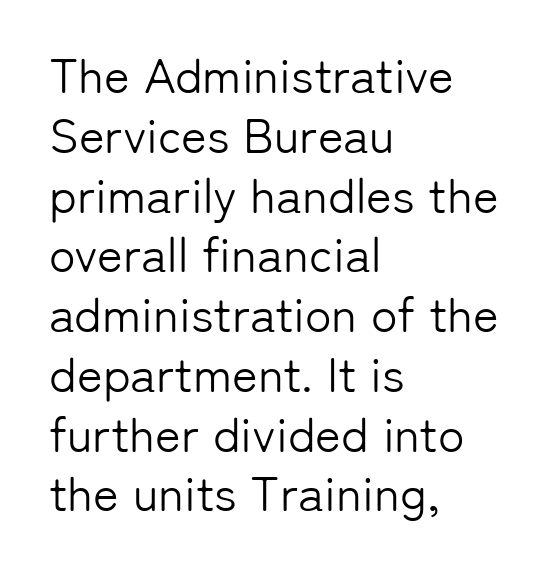
This sample is left-justified, so line endings fall wherever the words run out. Unlike italic type, these characters show no tilt at all. Here the glyphs are tracked normally, forming tight word shapes. A typesetter would call this proportional, since set widths differ per character. You can tell from the bare stems that sans-serif type was used. Just letters on the line, the space beneath them empty.
